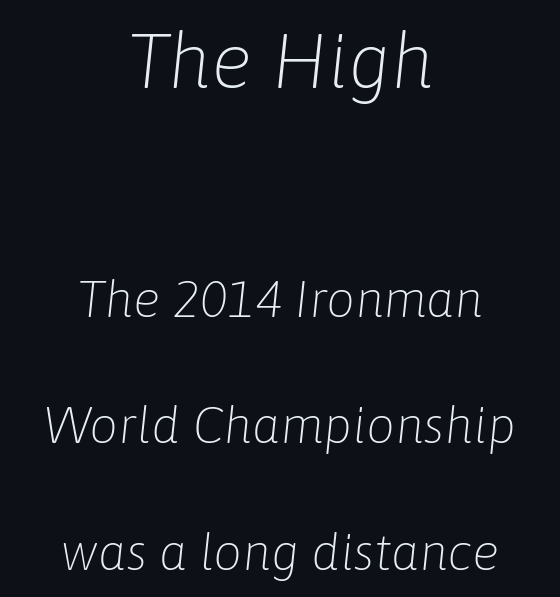
Horizontal bands of white between lines are thick stripes. Character size in the leading block exceeds that of the trailing block. Neither beginnings nor endings align; midpoints do. No extra tracking has been applied to these lines. Characters are canted at an angle relative to the baseline's perpendicular.
